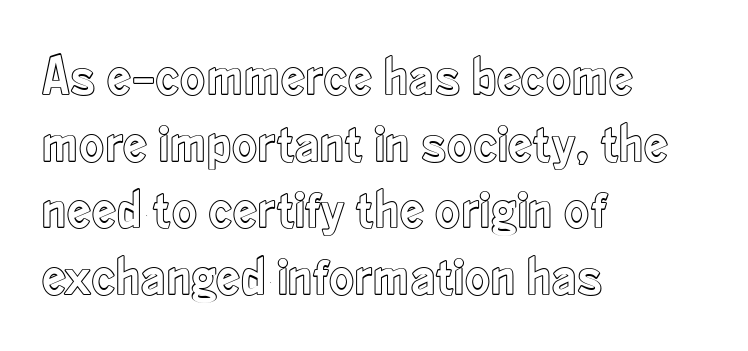
Q: Is the text italic (slanted)? A: No, it is upright.
Q: Is the text underlined? A: No.
Q: How is the paragraph aligned? A: Left-aligned.
Q: Is the spacing between letters normal or unusually wide? A: Normal.
Q: Width (condensed, normal, or wide)? A: Condensed.
Q: x-height? A: Small.
Q: Monospaced? A: No.
